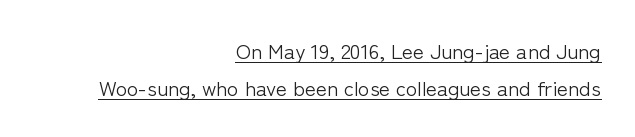
{"italic": "no", "bold": "no", "underline": "yes", "align": "right", "line_spacing_ratio": 1.76, "letter_spacing": "normal", "letter_spacing_em": 0.0, "glyph_px": 21}
